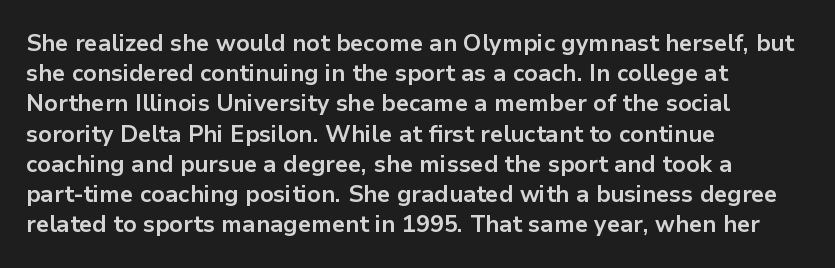
The image shows 24 px bold type, upright; set left-aligned, normal line spacing (1.26x), normal letter spacing, not underlined.
